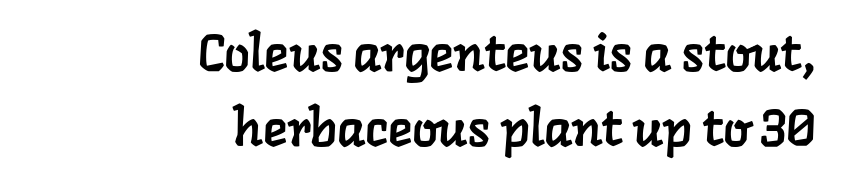
Q: Is the typeface a serif or a sans-serif typeface? A: Serif.
Q: Is the text underlined? A: No.
Q: How is the paragraph aligned? A: Right-aligned.
Q: Is the spacing between letters normal or unusually wide? A: Normal.
Q: Is the spacing between lines tight, normal or loose? A: Normal.
Q: Width (condensed, normal, or wide)? A: Normal.
Q: Stroke contrast? A: Low.
Q: x-height? A: Medium.
Q: Monospaced? A: No.
